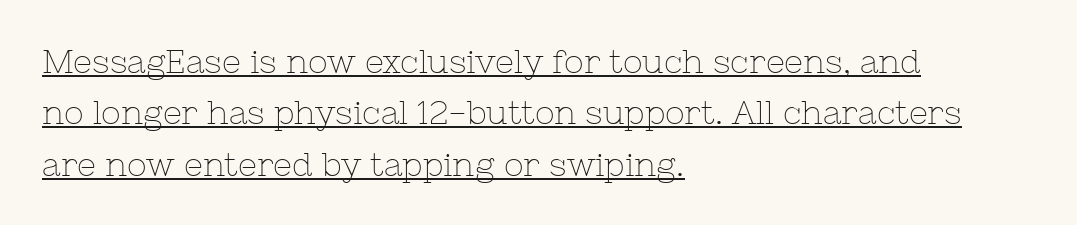
The image shows 33 px thin serif type, upright; set left-aligned, normal line spacing (1.56x), normal letter spacing, underlined; low stroke contrast and a medium x-height.
